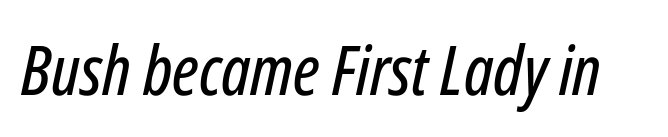
The image shows 69 px condensed type, italic (leaning right); set normal letter spacing, not underlined; low stroke contrast and a medium x-height.
